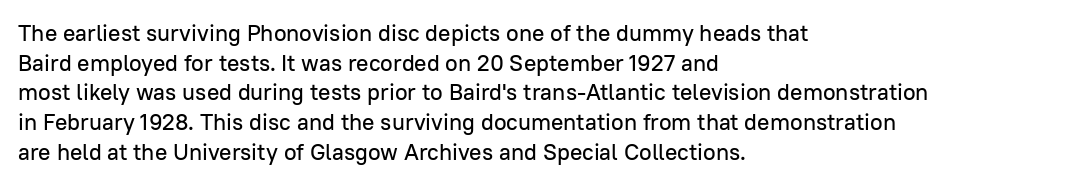
Q: Is the text italic (slanted)? A: No, it is upright.
Q: Is the text underlined? A: No.
Q: How is the paragraph aligned? A: Left-aligned.
Q: Is the spacing between letters normal or unusually wide? A: Normal.
Q: Is the spacing between lines tight, normal or loose? A: Normal.
